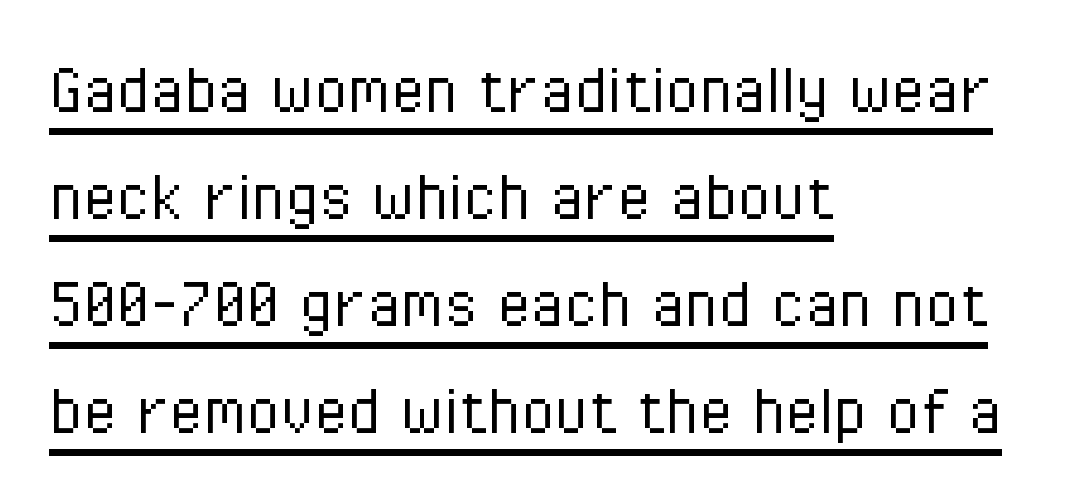
Observe the absence of serifs on each vertical stroke in this sample. Does the lettering tilt? It doesn't — this is upright. Regular leading. The words here are underlined. Does extra space separate the letters? No, they use regular spacing.
